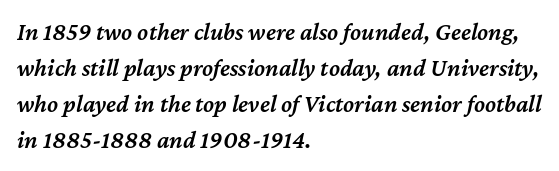
The image shows 25 px text type, italic (leaning right); set left-aligned, normal line spacing (1.44x), normal letter spacing, not underlined.
